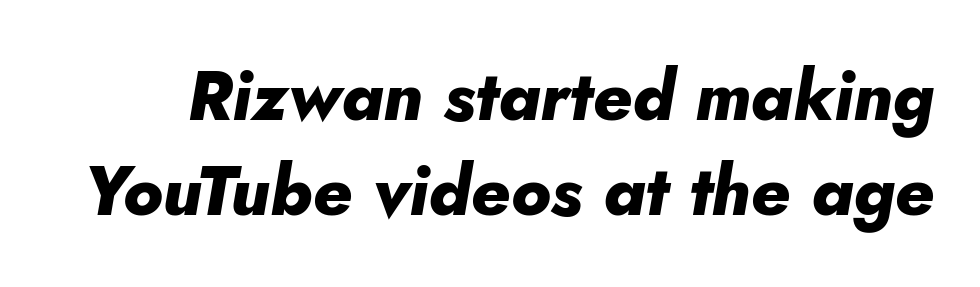
Q: Is the text bold? A: Yes.
Q: Is the text italic (slanted)? A: Yes, it leans right by about 10 degrees.
Q: Is the text underlined? A: No.
Q: Is the spacing between letters normal or unusually wide? A: Normal.
Q: Is the spacing between lines tight, normal or loose? A: Normal.
Q: Width (condensed, normal, or wide)? A: Normal.
Q: Stroke contrast? A: Low.
Q: x-height? A: Small.
Q: Monospaced? A: No.
